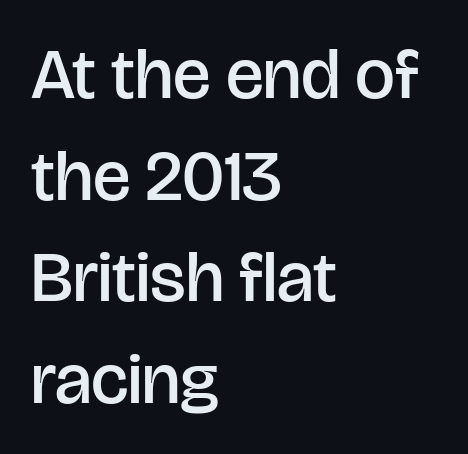
Q: Is the text bold? A: Semi-bold.
Q: Is the text italic (slanted)? A: No, it is upright.
Q: Is the typeface a serif or a sans-serif typeface? A: Sans-serif.
Q: Is the text underlined? A: No.
Q: How is the paragraph aligned? A: Left-aligned.
Q: Is the spacing between letters normal or unusually wide? A: Normal.
Q: Is the spacing between lines tight, normal or loose? A: Normal.
Q: Width (condensed, normal, or wide)? A: Normal.
Q: Stroke contrast? A: Low.
Q: x-height? A: Large.
Q: Monospaced? A: No.
